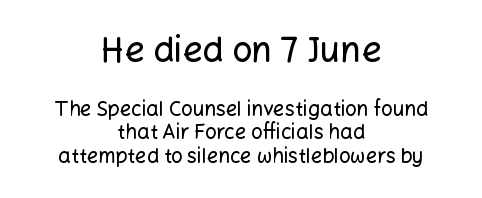
Q: Is the text italic (slanted)? A: No, it is upright.
Q: Is the typeface a serif or a sans-serif typeface? A: Sans-serif.
Q: Is the text underlined? A: No.
Q: How is the paragraph aligned? A: Centered.
Q: Is the spacing between letters normal or unusually wide? A: Normal.
Q: Which block of text is set in a larger size, the first (top) or the second (bottom)? A: The first (top) one.
Q: Width (condensed, normal, or wide)? A: Normal.
Q: Stroke contrast? A: Low.
Q: x-height? A: Medium.
Q: Monospaced? A: No.
